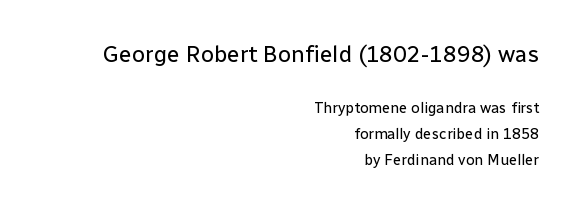
{"italic": "no", "bold": "no", "underline": "no", "align": "right", "line_spacing_ratio": 1.73, "letter_spacing": "normal", "letter_spacing_em": 0.0, "larger_block": "first", "size_ratio": 1.53, "glyph_px": 23}
